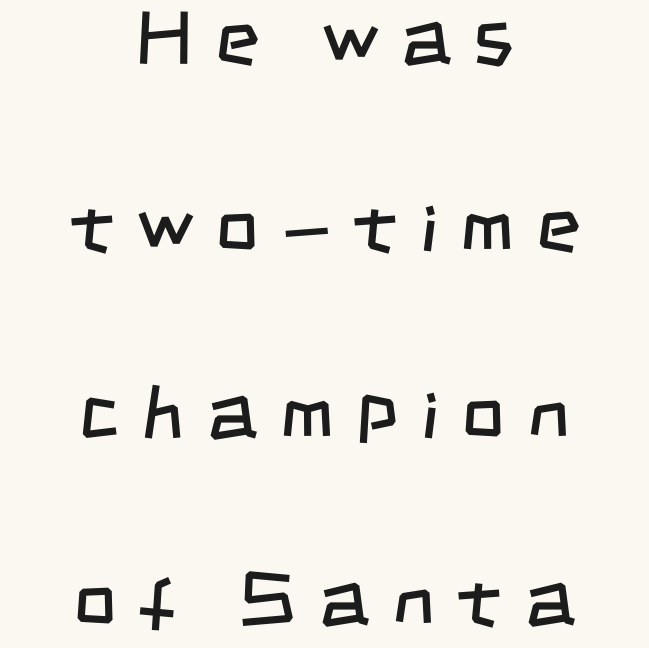
Q: Is the text bold? A: No.
Q: Is the typeface a serif or a sans-serif typeface? A: Sans-serif.
Q: Is the text underlined? A: No.
Q: How is the paragraph aligned? A: Centered.
Q: Is the spacing between letters normal or unusually wide? A: Unusually wide.
Q: Is the spacing between lines tight, normal or loose? A: Loose.
Q: Width (condensed, normal, or wide)? A: Condensed.
Q: Stroke contrast? A: Low.
Q: x-height? A: Large.
Q: Monospaced? A: No.
